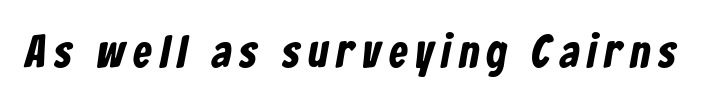
The image shows 46 px condensed sans-serif type; set not underlined; low stroke contrast and a medium x-height.
